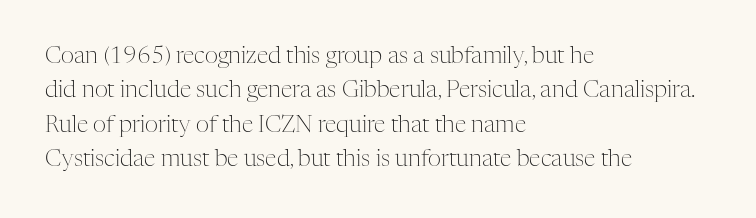
{"italic": "no", "bold": "no", "underline": "no", "align": "left", "line_spacing": "normal", "line_spacing_ratio": 1.5, "letter_spacing": "normal", "letter_spacing_em": 0.0, "glyph_px": 23}
